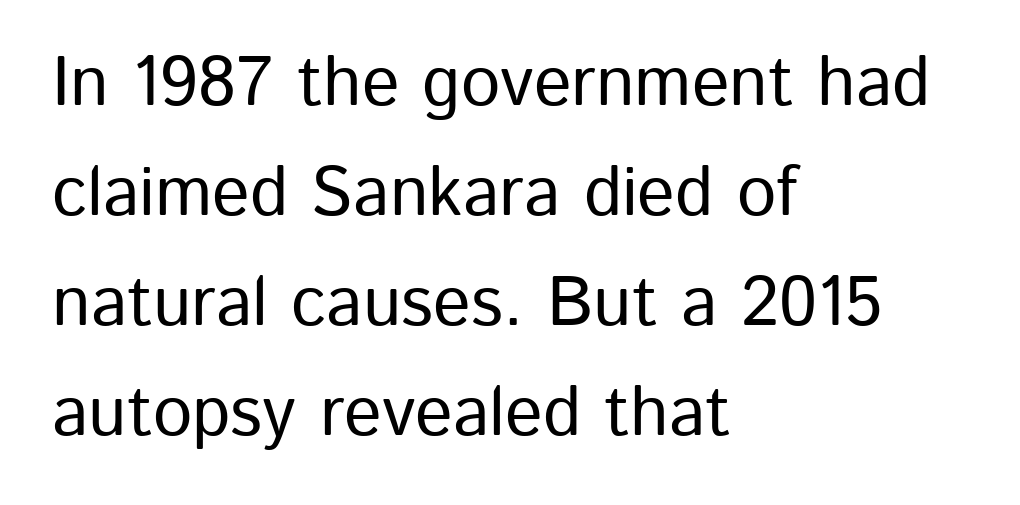
The image shows 70 px sans-serif type, upright; set left-aligned, normal line spacing (1.57x), normal letter spacing, not underlined; low stroke contrast and a medium x-height.
